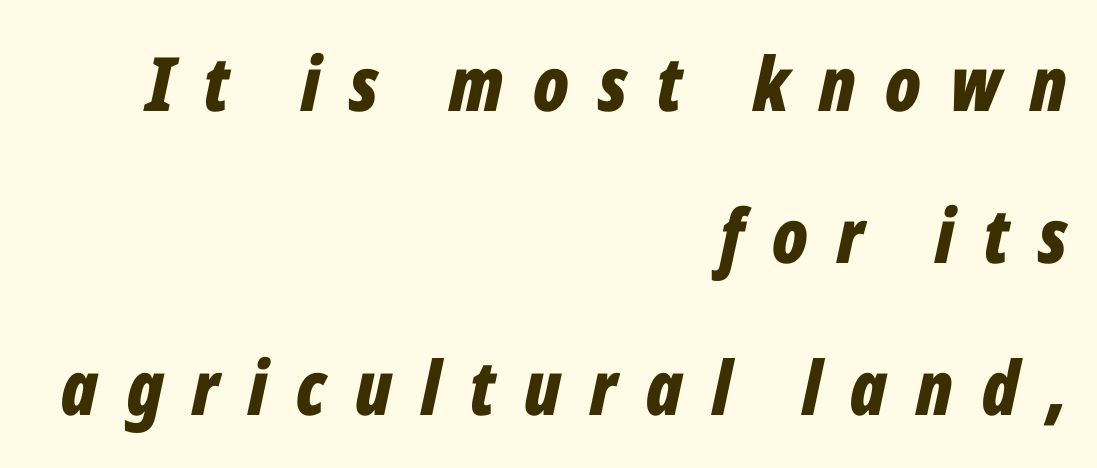
Loose tracking; the words dissolve into strings of separated letters. The compositor pushed each line to the right boundary. Does the leading feel generous? Absolutely, it's lavish. The specimen reads as italic at a glance. Decoration check: the copy has no underline.
